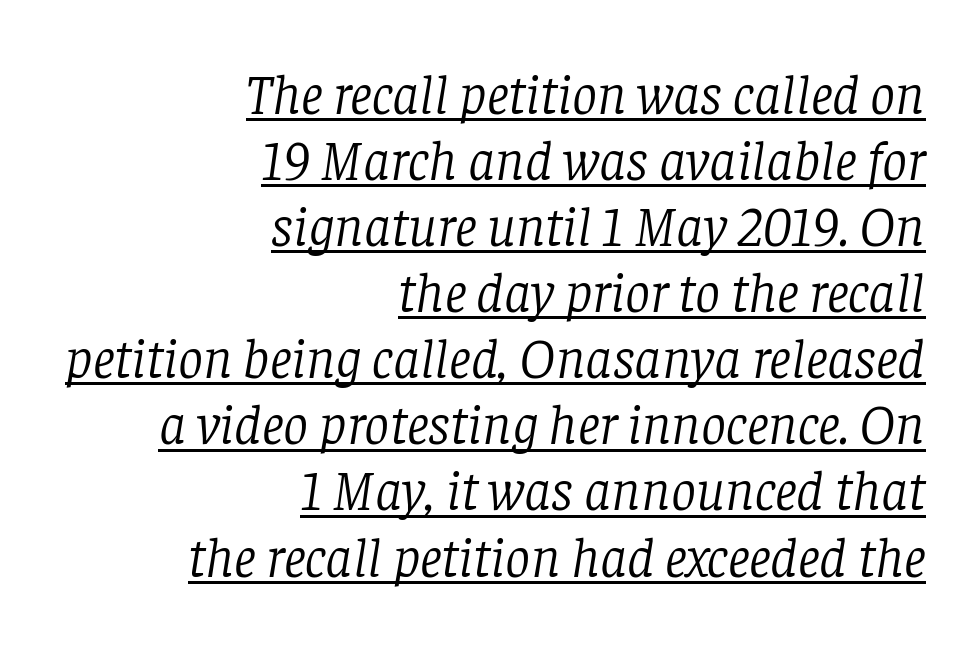
{"serif": "yes", "italic": "yes", "lean": "right", "slant_degrees": 8, "bold": "no", "weight": "light", "width": "normal", "stroke_contrast": "low", "x_height": "large", "monospaced": "no", "underline": "yes", "align": "right", "line_spacing_ratio": 1.18, "letter_spacing": "normal", "letter_spacing_em": 0.0, "glyph_px": 56}
